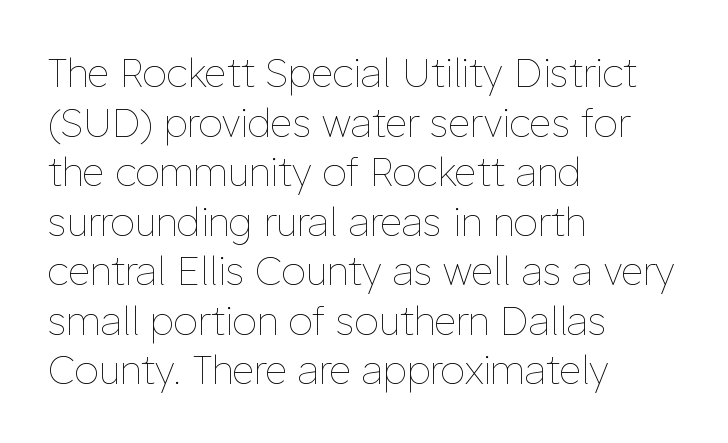
The image shows 39 px thin type, upright; set left-aligned, normal line spacing (1.27x), normal letter spacing, not underlined; low stroke contrast and a medium x-height.
